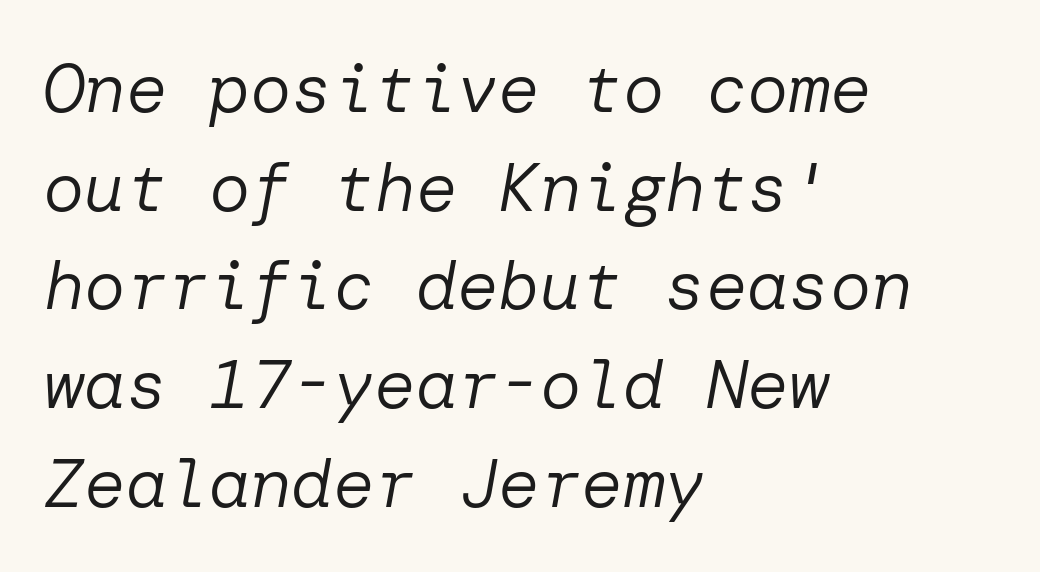
Q: Is the text bold? A: No.
Q: Is the text italic (slanted)? A: Yes, it leans right by about 10 degrees.
Q: Is the text underlined? A: No.
Q: How is the paragraph aligned? A: Left-aligned.
Q: Is the spacing between letters normal or unusually wide? A: Normal.
Q: Is the spacing between lines tight, normal or loose? A: Normal.
Q: Width (condensed, normal, or wide)? A: Normal.
Q: Stroke contrast? A: Low.
Q: x-height? A: Medium.
